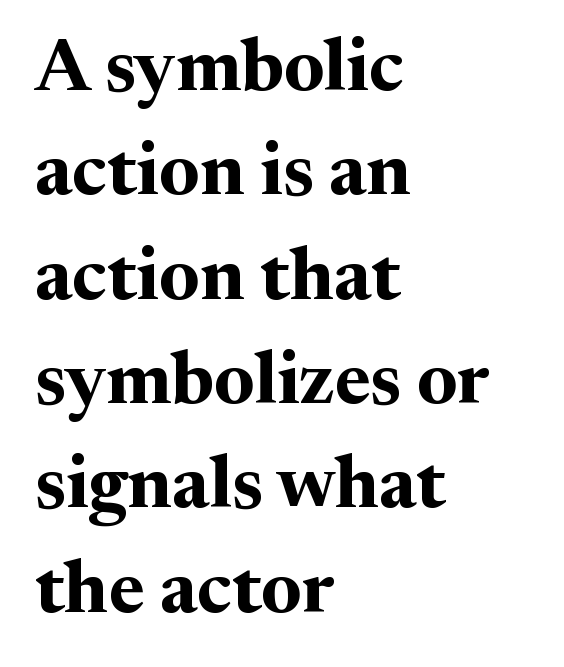
The image shows 74 px bold serif type, upright; set left-aligned, normal line spacing (1.41x), normal letter spacing, not underlined; medium stroke contrast and a medium x-height.
